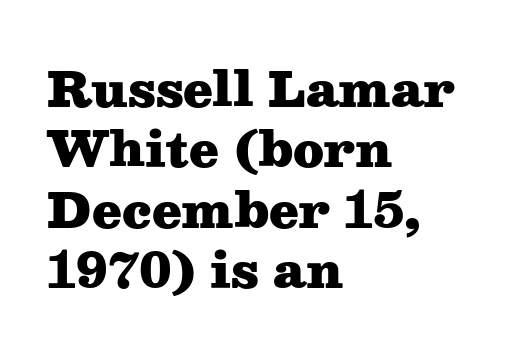
Q: Is the text bold? A: Yes.
Q: Is the text italic (slanted)? A: No, it is upright.
Q: Is the typeface a serif or a sans-serif typeface? A: Serif.
Q: Is the text underlined? A: No.
Q: How is the paragraph aligned? A: Left-aligned.
Q: Is the spacing between letters normal or unusually wide? A: Normal.
Q: Is the spacing between lines tight, normal or loose? A: Normal.
Q: Width (condensed, normal, or wide)? A: Wide.
Q: Stroke contrast? A: Medium.
Q: x-height? A: Medium.
Q: Monospaced? A: No.
